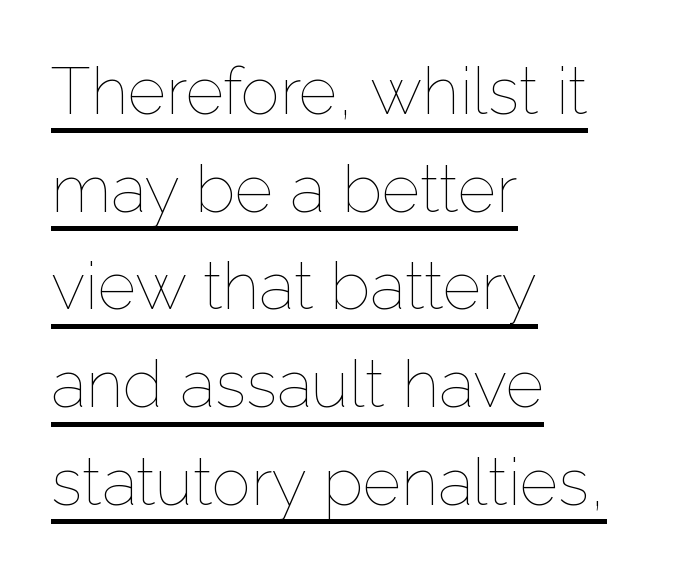
{"italic": "no", "bold": "no", "weight": "thin", "width": "normal", "stroke_contrast": "low", "x_height": "medium", "monospaced": "no", "underline": "yes", "align": "left", "line_spacing": "normal", "line_spacing_ratio": 1.48, "letter_spacing": "normal", "letter_spacing_em": 0.0, "glyph_px": 66}
